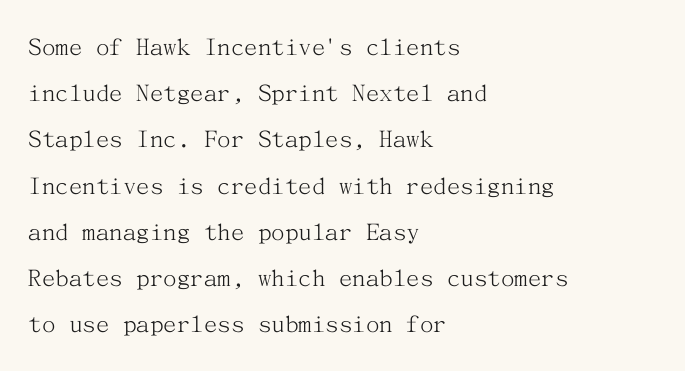
The image shows 27 px text type, upright; set left-aligned, line spacing 1.71x, normal letter spacing, not underlined.
